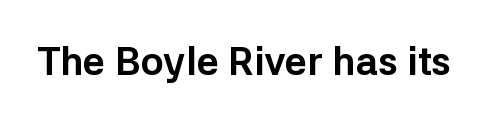
The image shows 39 px bold sans-serif type, upright; set normal letter spacing, not underlined; low stroke contrast and a medium x-height.
